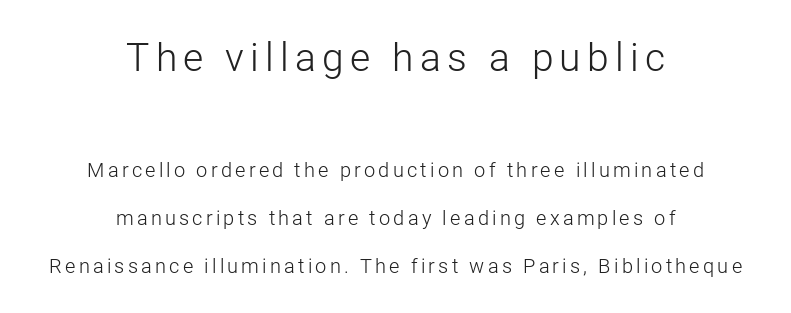
The string is rendered with underlining switched off. Do the letters lean? They stand straight. You could not count columns in this text — the font is proportionally spaced. If you measured baseline to baseline, you'd find a long distance. Leftover space on each line is divided equally before and after the words. The cut favours lightness, reaching ordinary text weight at its darkest.
